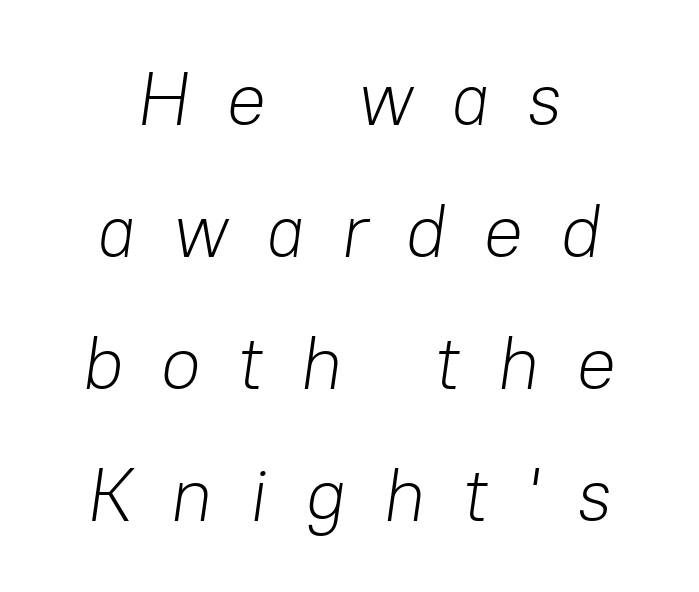
The image shows 75 px light type, italic (leaning right); set centered, line spacing 1.76x, unusually wide letter spacing (+0.48 em), not underlined; low stroke contrast and a medium x-height.
